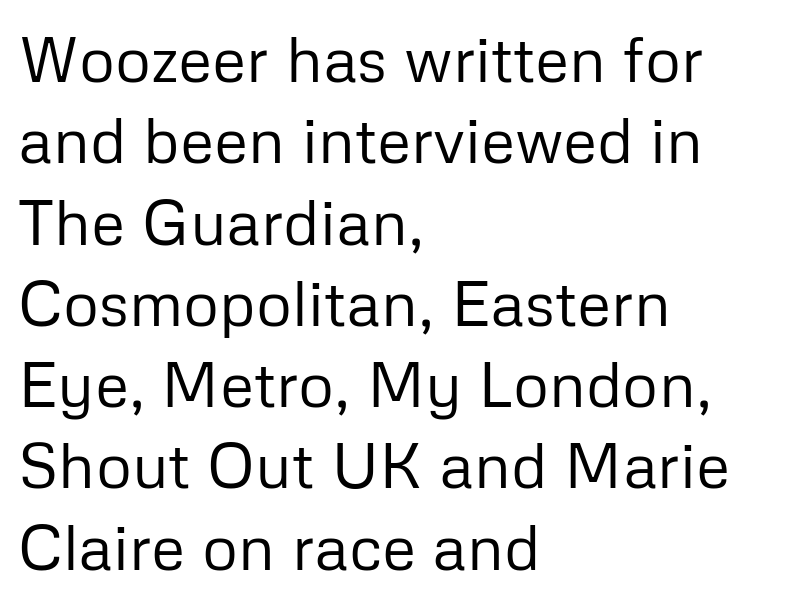
The image shows 63 px regular-weight sans-serif type, upright; set left-aligned, normal line spacing (1.29x), normal letter spacing, not underlined; low stroke contrast and a medium x-height.
